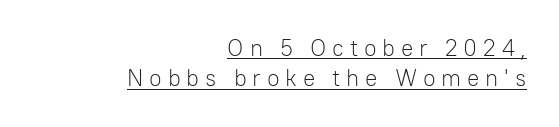
The image shows 23 px text type, upright; set right-aligned, normal line spacing (1.32x), unusually wide letter spacing (+0.25 em), underlined.
